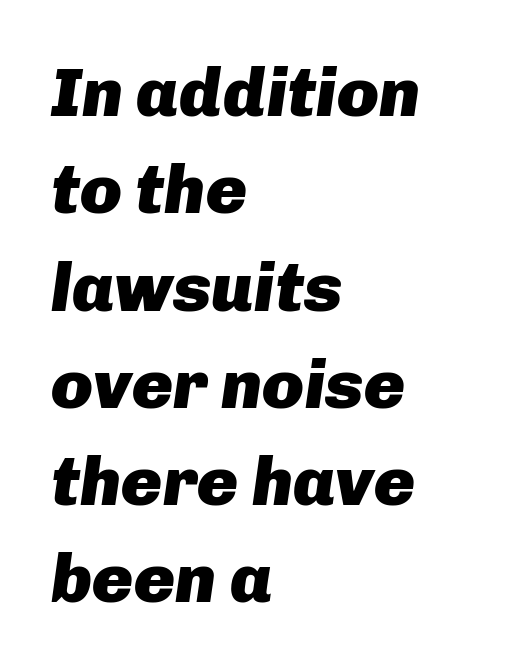
The image shows 69 px heavy type, italic (leaning right); set left-aligned, normal line spacing (1.41x), normal letter spacing, not underlined; low stroke contrast and a medium x-height.
